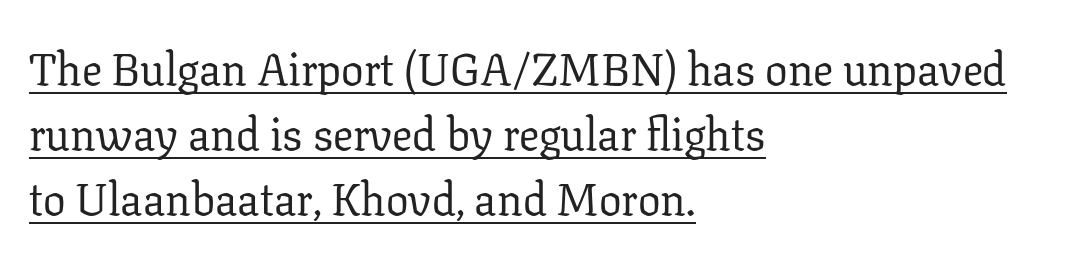
The image shows 45 px regular-weight serif type, upright; set left-aligned, normal line spacing (1.44x), normal letter spacing, underlined; low stroke contrast and a medium x-height.
